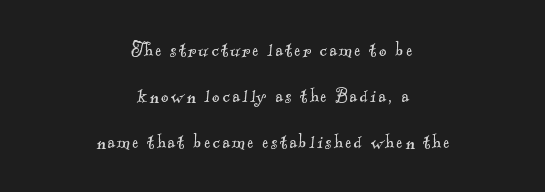
Horizontally, the lines are justified to the midpoint only. Leading: increased. The strokes carry an ordinary text weight at most. This rendering features lettering with no underline.
